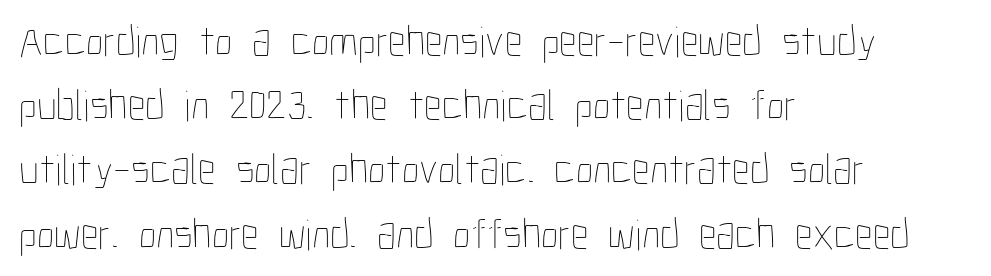
{"italic": "no", "bold": "no", "weight": "thin", "width": "condensed", "stroke_contrast": "low", "x_height": "medium", "monospaced": "no", "underline": "no", "align": "left", "line_spacing": "normal", "line_spacing_ratio": 1.46, "letter_spacing": "normal", "letter_spacing_em": 0.0, "glyph_px": 44}
